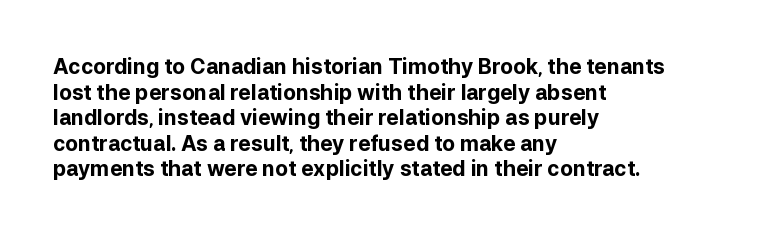
Q: Is the text bold? A: Yes.
Q: Is the text italic (slanted)? A: No, it is upright.
Q: Is the text underlined? A: No.
Q: How is the paragraph aligned? A: Left-aligned.
Q: Is the spacing between letters normal or unusually wide? A: Normal.
